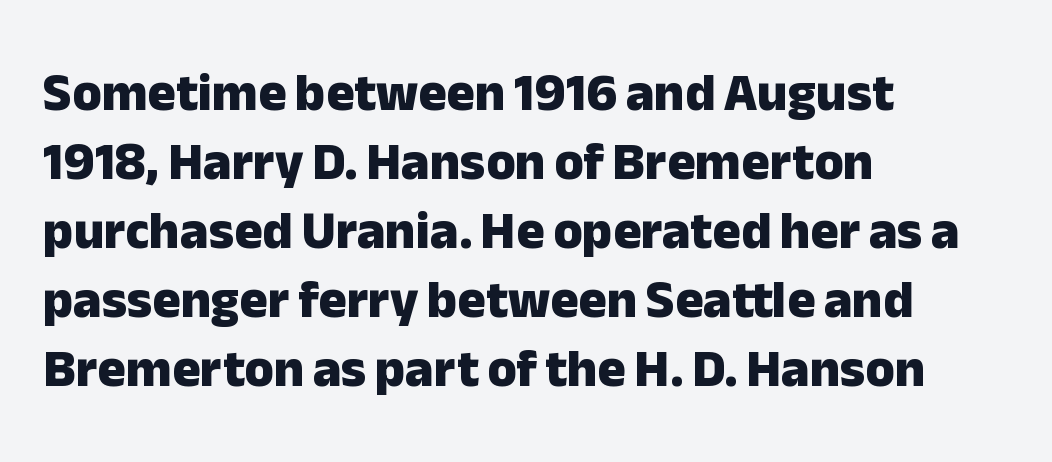
The gap between lines stays unmarked. One glance says typical: line gaps are just what's usual. Spacing verdict: proportional, widths tailored to each character. The passage is arranged the way most books set body copy — flush left. Italic? Not at all — the glyphs are vertical.
